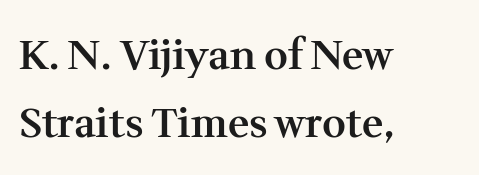
Q: Is the text bold? A: Semi-bold.
Q: Is the text italic (slanted)? A: No, it is upright.
Q: Is the typeface a serif or a sans-serif typeface? A: Serif.
Q: Is the text underlined? A: No.
Q: How is the paragraph aligned? A: Left-aligned.
Q: Is the spacing between letters normal or unusually wide? A: Normal.
Q: Is the spacing between lines tight, normal or loose? A: Normal.
Q: Width (condensed, normal, or wide)? A: Normal.
Q: Stroke contrast? A: Medium.
Q: x-height? A: Medium.
Q: Monospaced? A: No.
